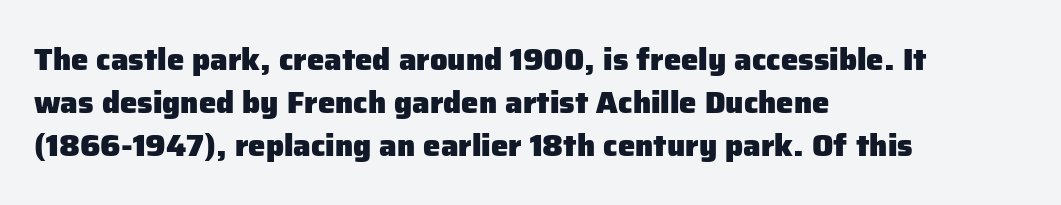
Q: Is the text bold? A: Yes.
Q: Is the text italic (slanted)? A: No, it is upright.
Q: Is the typeface a serif or a sans-serif typeface? A: Sans-serif.
Q: Is the text underlined? A: No.
Q: How is the paragraph aligned? A: Left-aligned.
Q: Is the spacing between letters normal or unusually wide? A: Normal.
Q: Is the spacing between lines tight, normal or loose? A: Normal.
Q: Width (condensed, normal, or wide)? A: Normal.
Q: Stroke contrast? A: Low.
Q: x-height? A: Medium.
Q: Monospaced? A: No.
